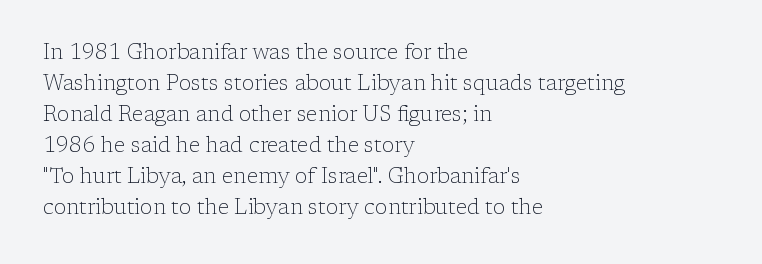
The image shows 21 px text type, upright; set left-aligned, normal line spacing (1.48x), normal letter spacing, not underlined.
